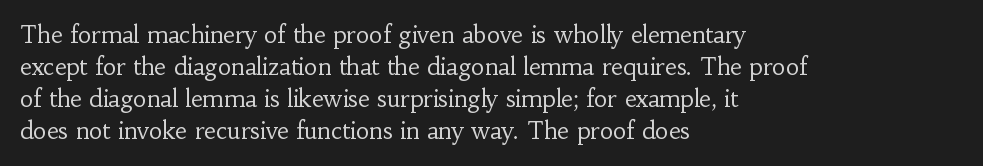
Caption: standard tracking, unaltered. Does the leading feel generous? No, just average. The lines are quadded left. Check the space under the baseline: it is left empty.
